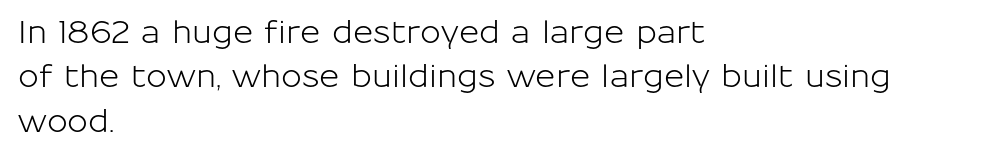
Is the letter spacing exaggerated? No — it looks like the ordinary default. The glyphs are unaccompanied by any horizontal stroke below them. Characters remain perfectly vertical along every line. How would I describe the line gaps? Plain and ordinary.
